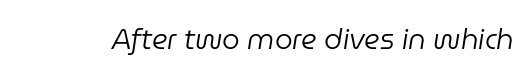
Short note: letters normally spaced. A typesetter would mark this as italic. This sample has the flowing, uneven cadence of proportional lettering. Bold? No — there's no thickening of the strokes.
